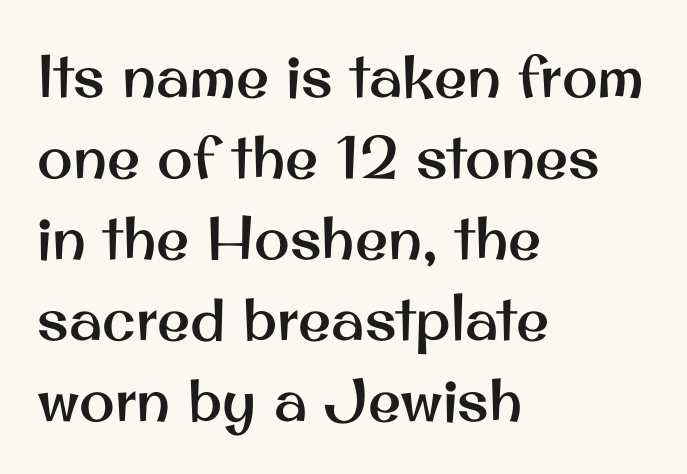
Q: Is the text italic (slanted)? A: No, it is upright.
Q: Is the typeface a serif or a sans-serif typeface? A: Sans-serif.
Q: Is the text underlined? A: No.
Q: How is the paragraph aligned? A: Left-aligned.
Q: Is the spacing between letters normal or unusually wide? A: Normal.
Q: Is the spacing between lines tight, normal or loose? A: Normal.
Q: Width (condensed, normal, or wide)? A: Normal.
Q: Stroke contrast? A: Medium.
Q: x-height? A: Small.
Q: Monospaced? A: No.
